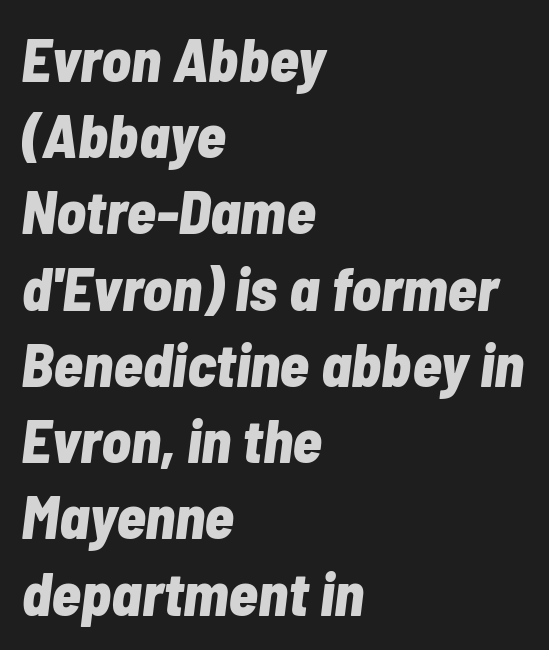
Think of a printed novel: that variable character pitch is what you see here. Here the glyphs are tracked normally, forming tight word shapes. These words are printed bold, with thick strokes throughout. In CSS terms this would be text-align: left.
